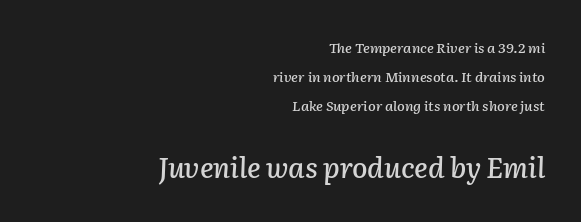
The image shows 28 px text type, italic (leaning right); set right-aligned, loose line spacing (2.06x), normal letter spacing, not underlined; the second (bottom) block is 2.0x larger; low stroke contrast and a medium x-height.
